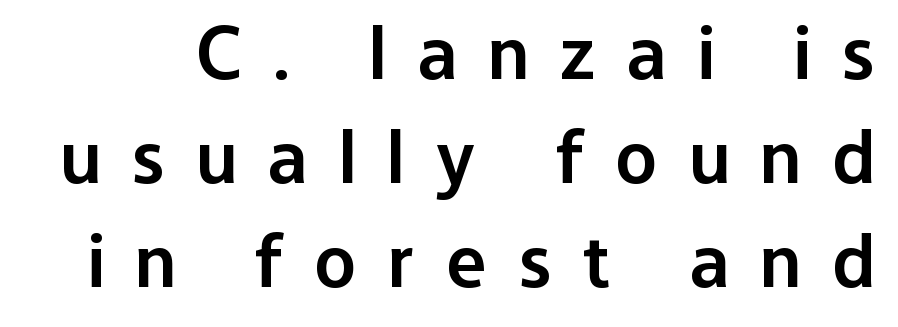
The image shows 77 px semibold sans-serif type, upright; set normal line spacing (1.35x), unusually wide letter spacing (+0.4 em), not underlined; low stroke contrast and a medium x-height.
